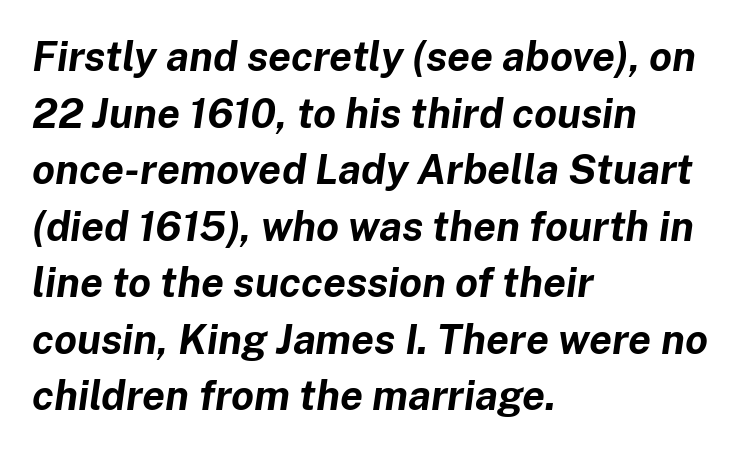
{"italic": "yes", "lean": "right", "slant_degrees": 8, "bold": "yes", "weight": "bold", "width": "normal", "stroke_contrast": "low", "x_height": "medium", "monospaced": "no", "underline": "no", "align": "left", "line_spacing": "normal", "line_spacing_ratio": 1.38, "letter_spacing": "normal", "letter_spacing_em": 0.0, "glyph_px": 41}
